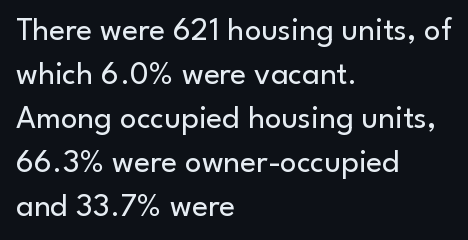
{"serif": "no", "italic": "no", "bold": "no", "weight": "regular", "width": "normal", "stroke_contrast": "low", "x_height": "small", "monospaced": "no", "underline": "no", "align": "left", "line_spacing": "normal", "line_spacing_ratio": 1.33, "letter_spacing": "normal", "letter_spacing_em": 0.0, "glyph_px": 33}
